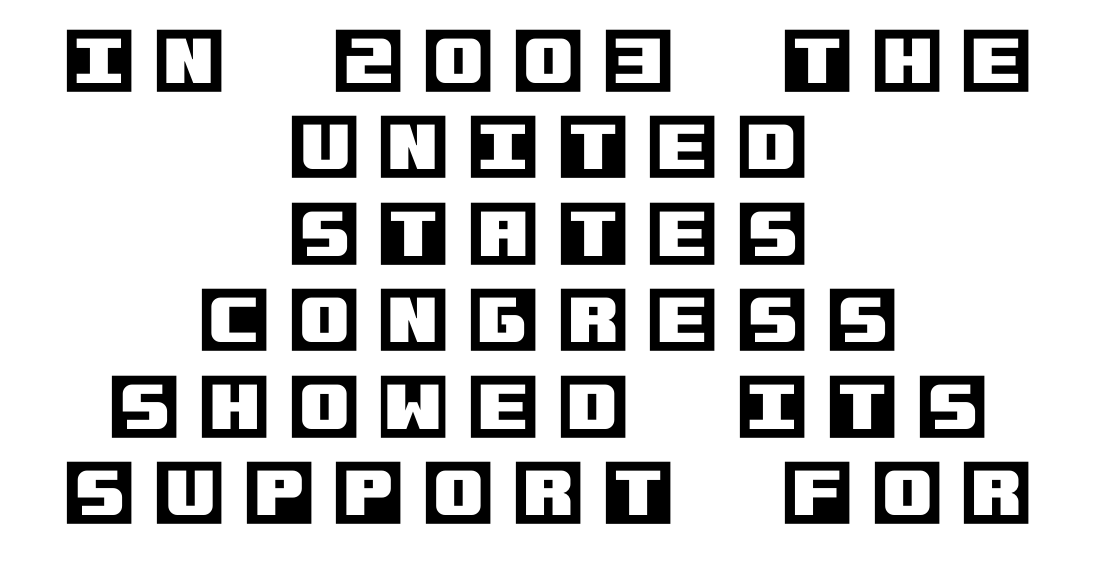
Q: Is the text italic (slanted)? A: No, it is upright.
Q: Is the text underlined? A: No.
Q: How is the paragraph aligned? A: Centered.
Q: Is the spacing between letters normal or unusually wide? A: Unusually wide.
Q: Width (condensed, normal, or wide)? A: Normal.
Q: x-height? A: Large.
